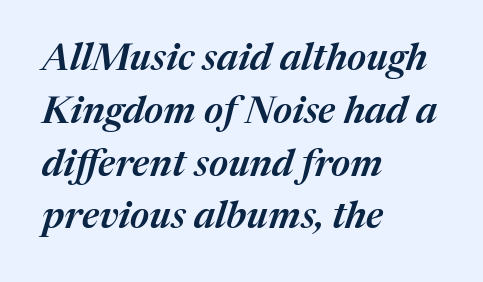
Q: Is the text bold? A: Semi-bold.
Q: Is the text italic (slanted)? A: Yes, it leans right by about 17 degrees.
Q: Is the text underlined? A: No.
Q: How is the paragraph aligned? A: Left-aligned.
Q: Is the spacing between letters normal or unusually wide? A: Normal.
Q: Is the spacing between lines tight, normal or loose? A: Normal.
Q: Width (condensed, normal, or wide)? A: Normal.
Q: Stroke contrast? A: Medium.
Q: x-height? A: Medium.
Q: Monospaced? A: No.
